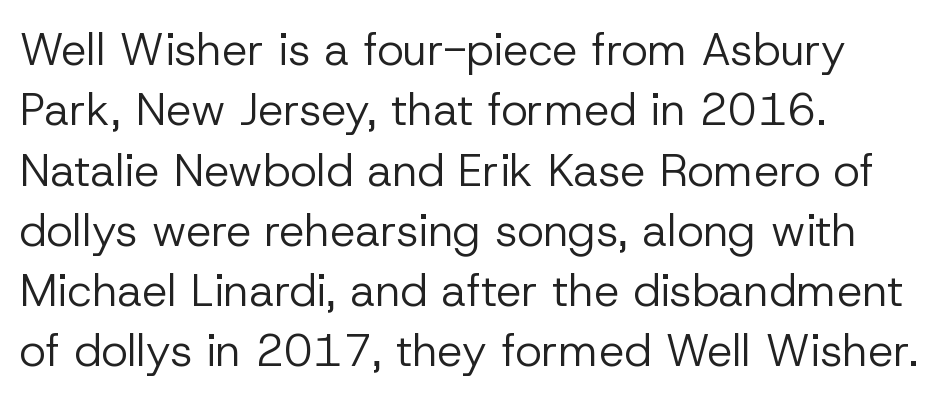
{"serif": "no", "italic": "no", "bold": "no", "weight": "regular", "width": "normal", "stroke_contrast": "low", "x_height": "medium", "monospaced": "no", "underline": "no", "align": "left", "line_spacing": "normal", "line_spacing_ratio": 1.34, "letter_spacing": "normal", "letter_spacing_em": 0.0, "glyph_px": 45}
